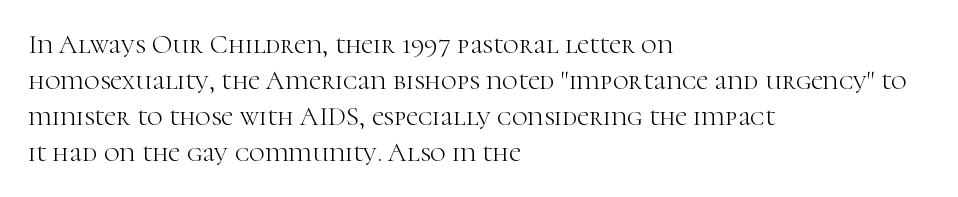
{"italic": "no", "bold": "no", "underline": "no", "align": "left", "line_spacing": "normal", "line_spacing_ratio": 1.33, "letter_spacing": "normal", "letter_spacing_em": 0.0, "glyph_px": 27}
